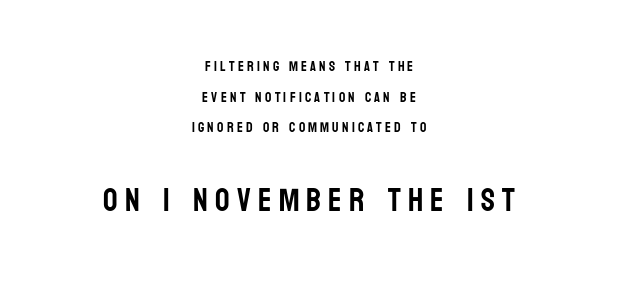
Q: Is the text italic (slanted)? A: No, it is upright.
Q: Is the typeface a serif or a sans-serif typeface? A: Sans-serif.
Q: Is the text underlined? A: No.
Q: How is the paragraph aligned? A: Centered.
Q: Is the spacing between letters normal or unusually wide? A: Unusually wide.
Q: Is the spacing between lines tight, normal or loose? A: Loose.
Q: Which block of text is set in a larger size, the first (top) or the second (bottom)? A: The second (bottom) one.
Q: Width (condensed, normal, or wide)? A: Condensed.
Q: Stroke contrast? A: Low.
Q: x-height? A: Large.
Q: Monospaced? A: No.
